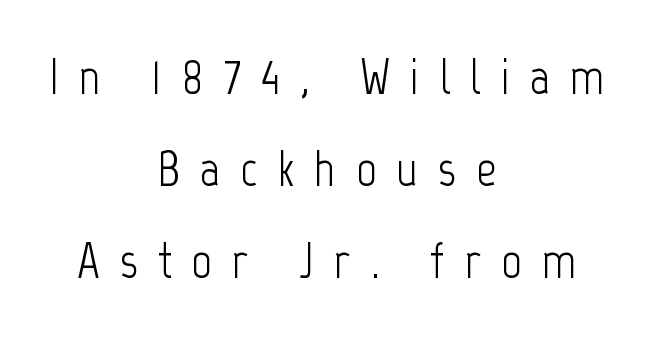
You could not count columns in this text — the font is proportionally spaced. Observe the wide spacing: letters keep a clear distance from each other. Typographically, this falls in the sans-serif category. Layout note: lines centered. The font is comparable to plain body text, perhaps lighter. Posture: vertical.
